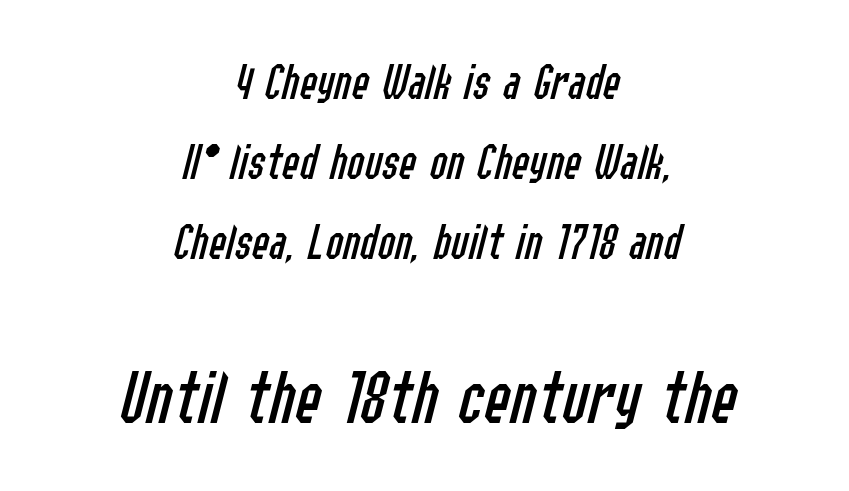
The image shows 78 px regular-weight, condensed type, italic (leaning right); set centered, normal line spacing (1.54x), normal letter spacing, not underlined; the second (bottom) block is 1.5x larger; low stroke contrast and a medium x-height.
